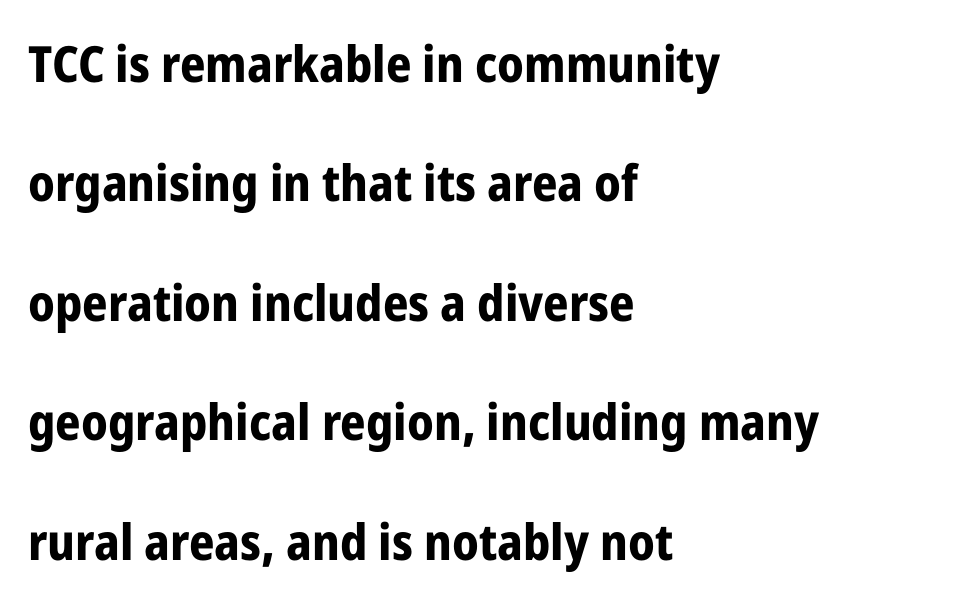
The image shows 50 px bold, condensed sans-serif type, upright; set left-aligned, loose line spacing (2.39x), normal letter spacing, not underlined; low stroke contrast and a medium x-height.
